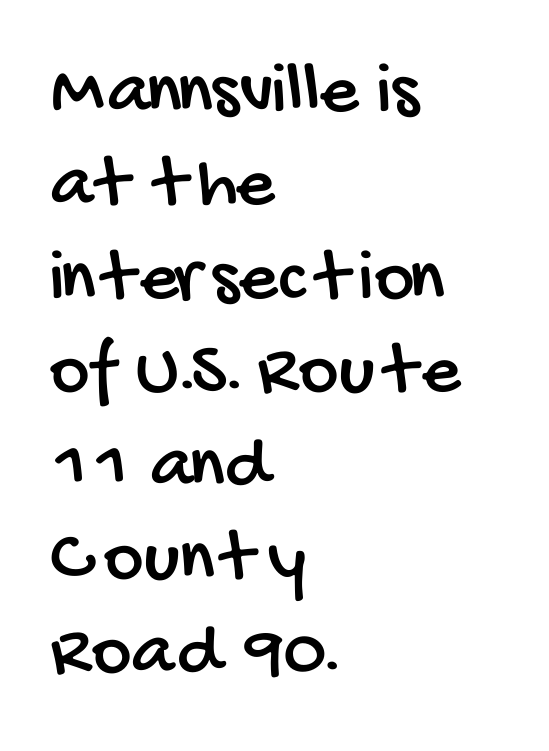
{"serif": "no", "width": "condensed", "stroke_contrast": "low", "x_height": "large", "monospaced": "no", "underline": "no", "align": "left", "line_spacing_ratio": 1.23, "letter_spacing": "normal", "letter_spacing_em": 0.0, "glyph_px": 76}
